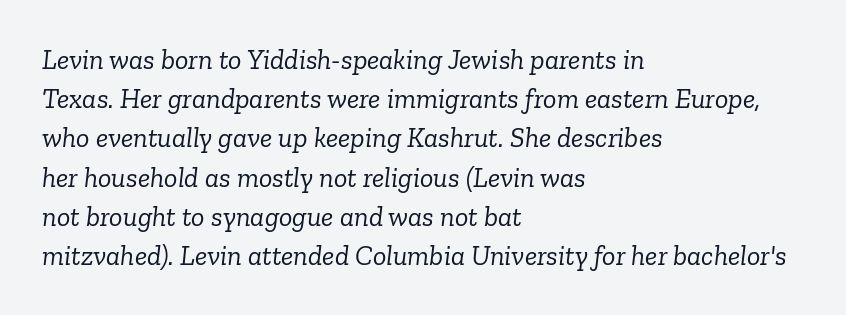
Here the designer chose a conventional face with non-uniform glyph widths. The rendering applies a slant to the glyphs. Check the space under the baseline: it is left empty. The letterforms sit shoulder to shoulder at normal distance.
